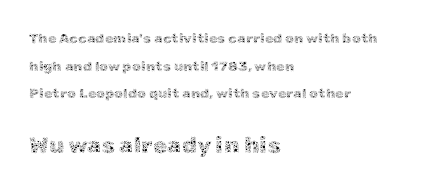
The specimen reads as upright at a glance. Look at the tracking — it's just the regular setting, nothing added. If you measured baseline to baseline, you'd find a long distance. Reading down the block, your eye returns to a fixed left position each line. The words here are not underlined. Compared with a typical body face, this is equally light or lighter still.
